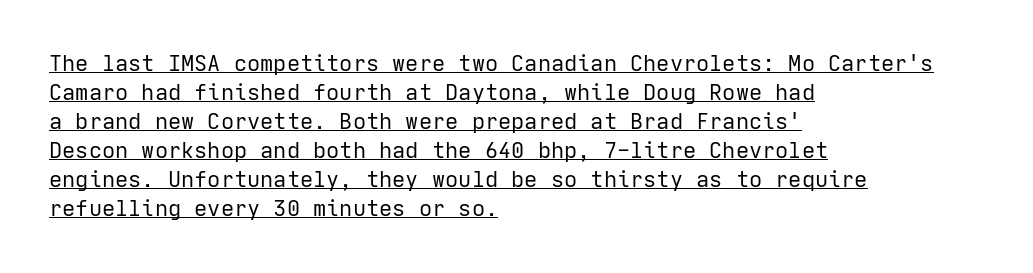
Line beginnings align vertically; line endings do not. Notice how the stems are strictly vertical — no italics here. A baseline rule has been typeset under these characters. This sample uses plain, unmodified letter spacing. The face looks like a standard text weight, possibly lighter. The designer left line spacing at the default.
